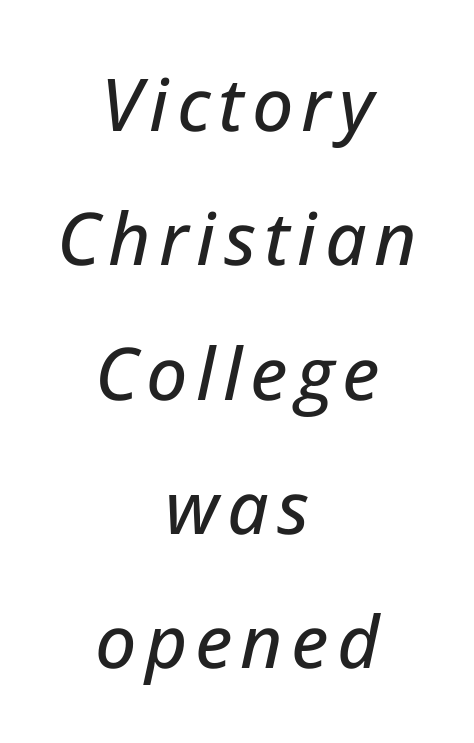
Note the varied advance widths — an 'i' is clearly narrower than an 'm'. The typesetter chose a symmetrical, centered arrangement here. Does the lettering tilt? It does — this is italic. Nobody drew a line under any word here.
